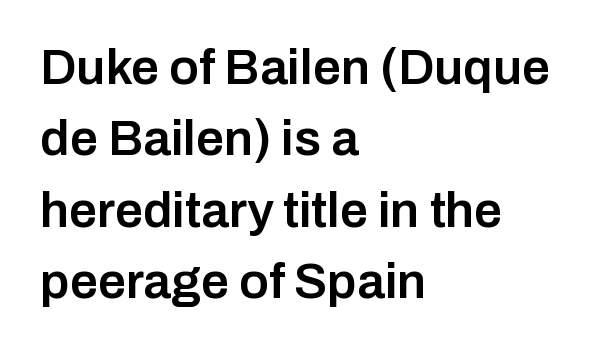
Q: Is the text bold? A: Semi-bold.
Q: Is the text italic (slanted)? A: No, it is upright.
Q: Is the typeface a serif or a sans-serif typeface? A: Sans-serif.
Q: Is the text underlined? A: No.
Q: How is the paragraph aligned? A: Left-aligned.
Q: Is the spacing between letters normal or unusually wide? A: Normal.
Q: Is the spacing between lines tight, normal or loose? A: Normal.
Q: Width (condensed, normal, or wide)? A: Normal.
Q: Stroke contrast? A: Low.
Q: x-height? A: Medium.
Q: Monospaced? A: No.
